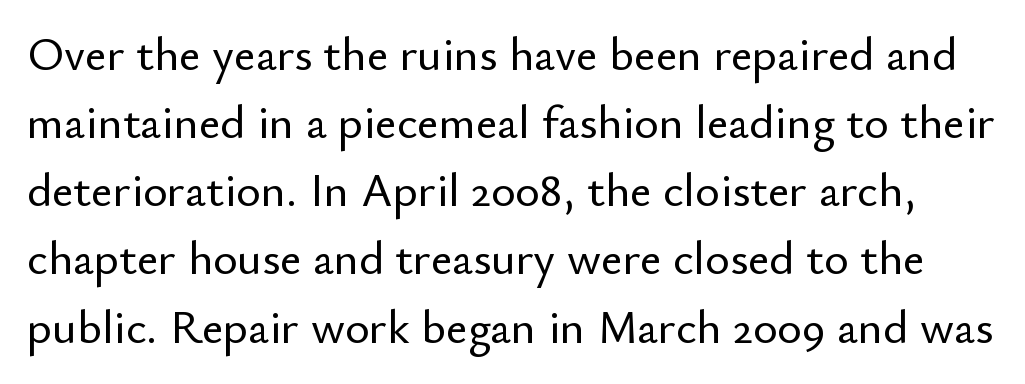
{"serif": "no", "italic": "no", "width": "normal", "stroke_contrast": "low", "x_height": "small", "monospaced": "no", "underline": "no", "line_spacing": "normal", "line_spacing_ratio": 1.45, "letter_spacing": "normal", "letter_spacing_em": 0.0, "glyph_px": 47}
